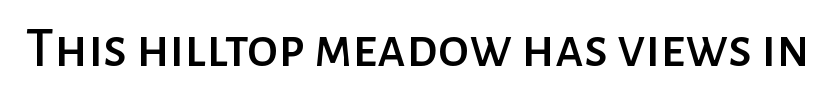
{"serif": "no", "italic": "no", "width": "normal", "stroke_contrast": "low", "x_height": "medium", "monospaced": "no", "underline": "no", "letter_spacing": "normal", "letter_spacing_em": 0.0, "glyph_px": 56}
